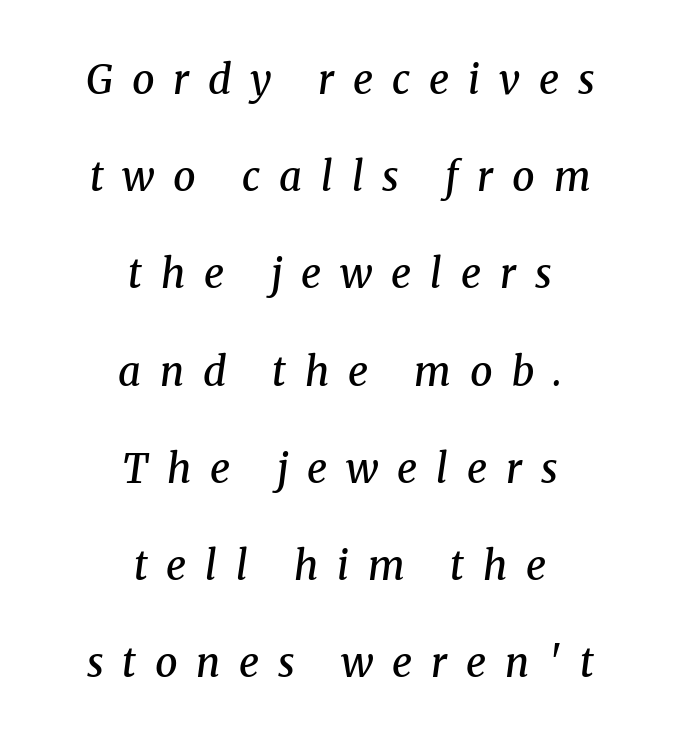
Q: Is the text bold? A: Semi-bold.
Q: Is the text italic (slanted)? A: Yes, it leans right by about 8 degrees.
Q: Is the typeface a serif or a sans-serif typeface? A: Serif.
Q: Is the text underlined? A: No.
Q: How is the paragraph aligned? A: Centered.
Q: Is the spacing between letters normal or unusually wide? A: Unusually wide.
Q: Is the spacing between lines tight, normal or loose? A: Loose.
Q: Width (condensed, normal, or wide)? A: Normal.
Q: Stroke contrast? A: Medium.
Q: x-height? A: Medium.
Q: Monospaced? A: No.
